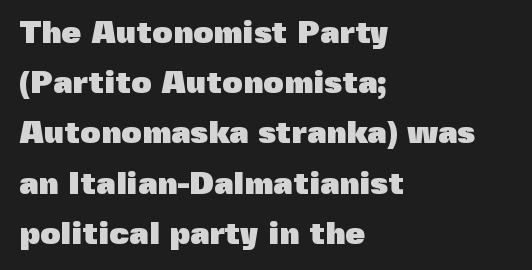
{"serif": "no", "italic": "no", "bold": "yes", "weight": "heavy", "width": "normal", "x_height": "medium", "monospaced": "no", "underline": "no", "align": "left", "line_spacing": "normal", "line_spacing_ratio": 1.57, "letter_spacing": "normal", "letter_spacing_em": 0.0, "glyph_px": 32}
